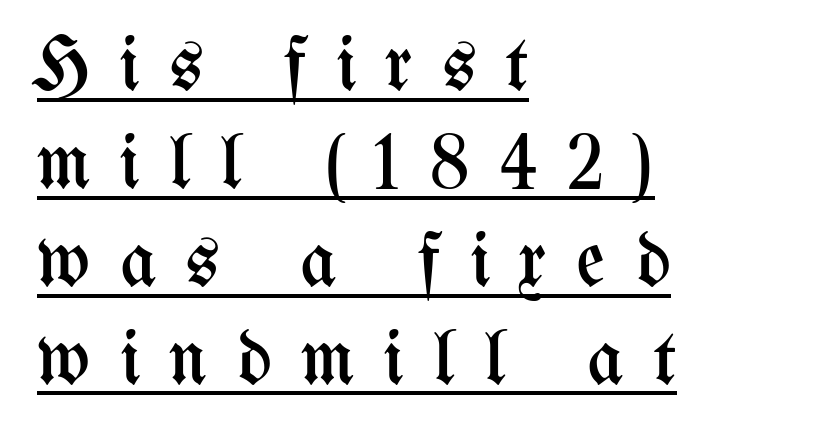
This sample uses an upright cut, with every glyph sitting square on the baseline. Think of a printed novel: that variable character pitch is what you see here. If you drew a ruler down the left edge, every line would touch it. The rendered words wear a rule along their underside.
